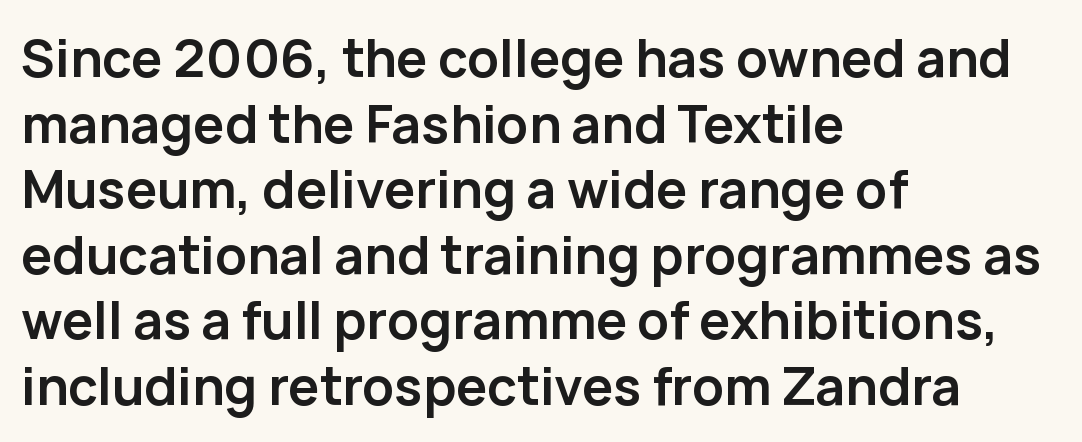
Q: Is the text bold? A: Yes.
Q: Is the text italic (slanted)? A: No, it is upright.
Q: Is the typeface a serif or a sans-serif typeface? A: Sans-serif.
Q: Is the text underlined? A: No.
Q: How is the paragraph aligned? A: Left-aligned.
Q: Is the spacing between letters normal or unusually wide? A: Normal.
Q: Is the spacing between lines tight, normal or loose? A: Normal.
Q: Width (condensed, normal, or wide)? A: Normal.
Q: Stroke contrast? A: Low.
Q: x-height? A: Medium.
Q: Monospaced? A: No.
